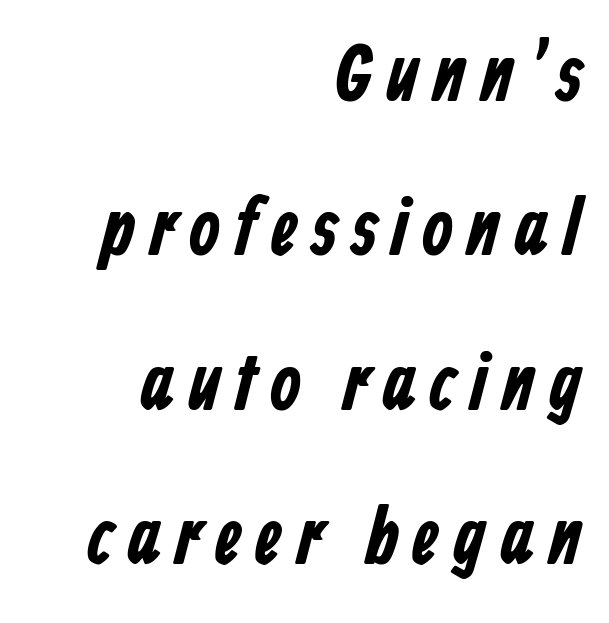
{"serif": "no", "width": "condensed", "stroke_contrast": "low", "x_height": "medium", "monospaced": "no", "underline": "no", "align": "right", "line_spacing": "loose", "line_spacing_ratio": 1.93, "glyph_px": 80}
